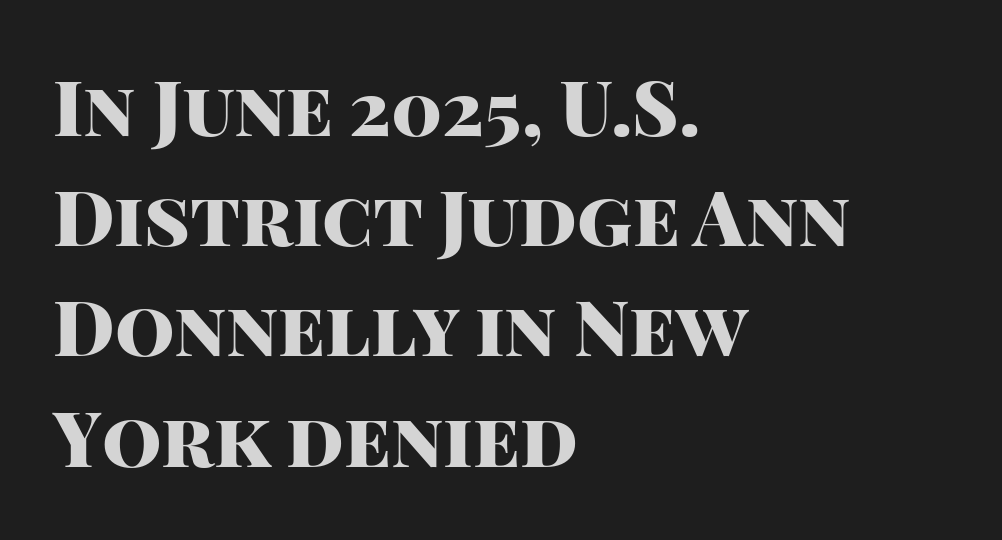
This is roman type, the default non-slanted kind. Notice how the passage keeps a crisp vertical edge on the left only. Unlike a traditional serif, this face leaves its strokes unadorned. Rows of type keep a routine distance in the vertical direction. The letters sit at their default tracking, neither squeezed nor spread. Check the space under the baseline: it is left empty.
